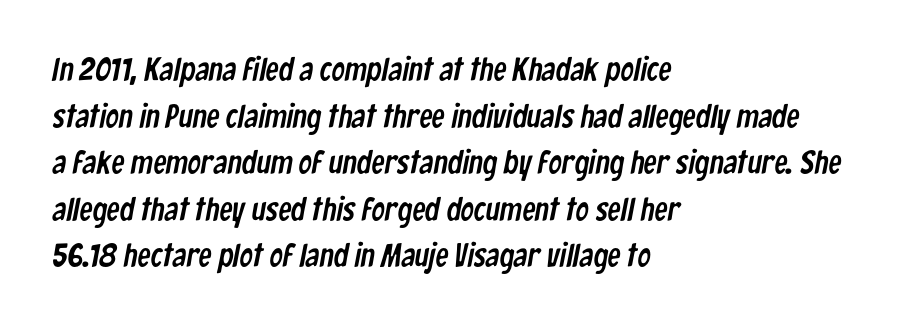
Q: Is the typeface a serif or a sans-serif typeface? A: Sans-serif.
Q: Is the text underlined? A: No.
Q: How is the paragraph aligned? A: Left-aligned.
Q: Is the spacing between letters normal or unusually wide? A: Normal.
Q: Is the spacing between lines tight, normal or loose? A: Normal.
Q: Width (condensed, normal, or wide)? A: Condensed.
Q: Stroke contrast? A: Low.
Q: x-height? A: Medium.
Q: Monospaced? A: No.
